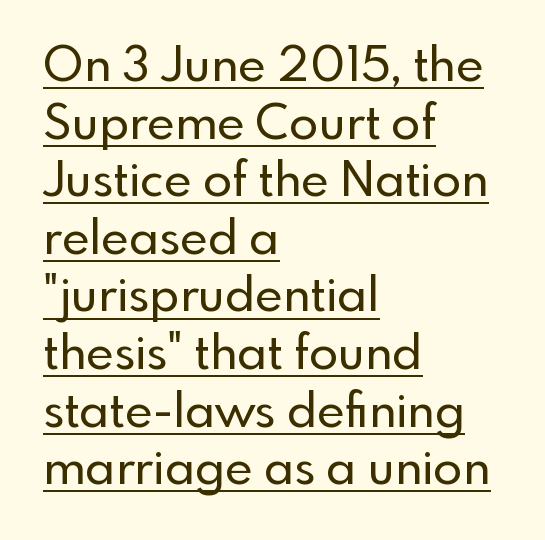
{"serif": "no", "italic": "no", "width": "normal", "x_height": "small", "monospaced": "no", "underline": "yes", "align": "left", "line_spacing_ratio": 1.2, "letter_spacing": "normal", "letter_spacing_em": 0.0, "glyph_px": 48}
